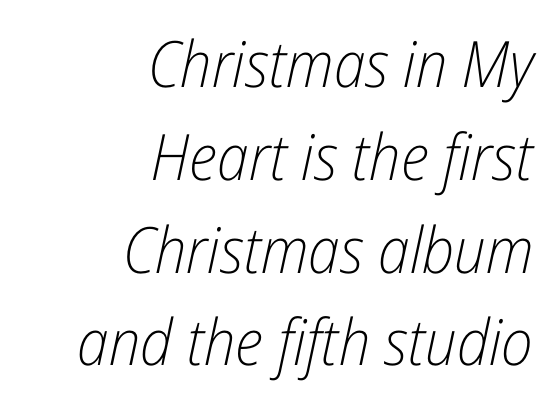
{"italic": "yes", "lean": "right", "slant_degrees": 12, "bold": "no", "weight": "light", "width": "condensed", "stroke_contrast": "low", "x_height": "medium", "monospaced": "no", "underline": "no", "align": "right", "line_spacing": "normal", "line_spacing_ratio": 1.45, "letter_spacing": "normal", "letter_spacing_em": 0.0, "glyph_px": 64}
